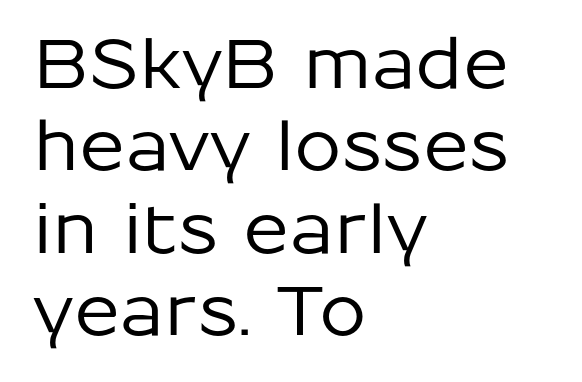
To sum up the face: it is a sans, with no serifs. Typeset ragged right — the left edge is the straight one. Do the characters align in a grid? No, the font is proportional. Default kerning and tracking; the words read as compact shapes.
